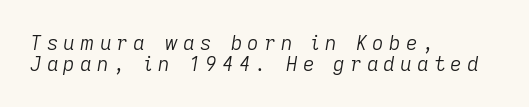
The image shows 20 px text type, italic (leaning right); set left-aligned, tight line spacing (1.05x), unusually wide letter spacing (+0.26 em), not underlined.
